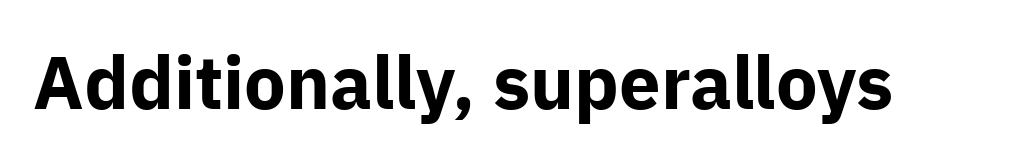
The image shows 74 px bold sans-serif type, upright; set normal letter spacing, not underlined; low stroke contrast and a medium x-height.
